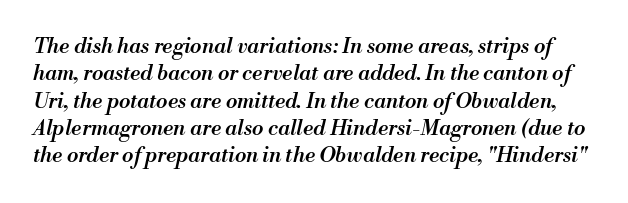
The image shows 21 px text type, italic (leaning right); set normal line spacing (1.3x), normal letter spacing, not underlined.
